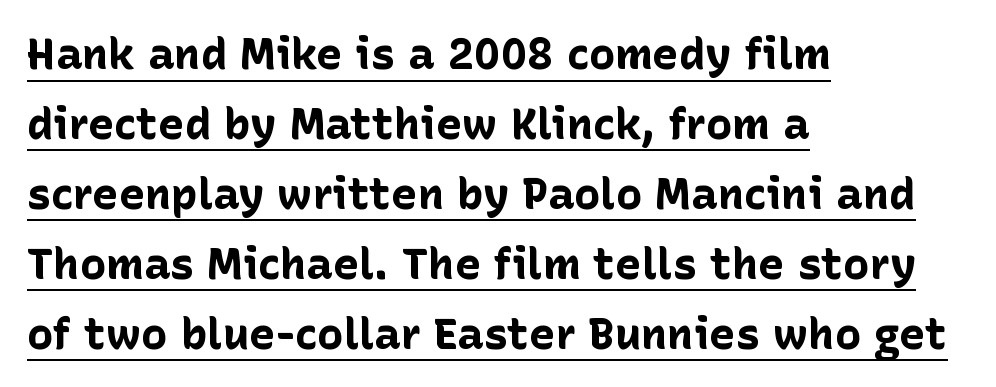
Spacing between characters is what you'd get straight out of the box. A typesetter would call this proportional, since set widths differ per character. The words here are underlined. The lettering stays uniformly vertical, giving the passage a roman look. The compositor pushed each line to the left boundary.
